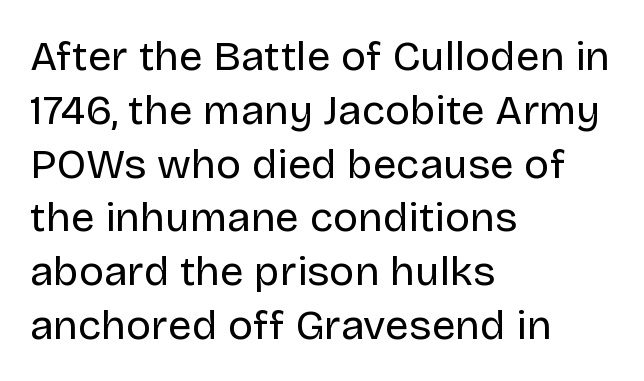
{"serif": "no", "italic": "no", "bold": "no", "weight": "regular", "width": "normal", "stroke_contrast": "low", "x_height": "large", "monospaced": "no", "underline": "no", "align": "left", "line_spacing": "normal", "line_spacing_ratio": 1.28, "letter_spacing": "normal", "letter_spacing_em": 0.0, "glyph_px": 42}
